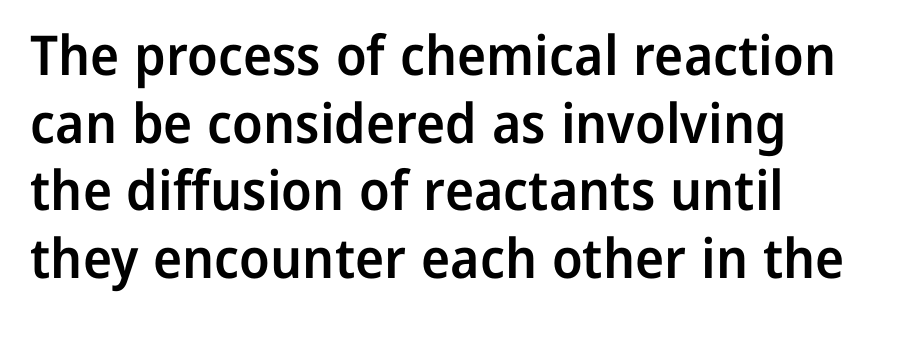
{"serif": "no", "italic": "no", "bold": "semi", "weight": "semibold", "width": "normal", "stroke_contrast": "low", "x_height": "medium", "monospaced": "no", "underline": "no", "align": "left", "line_spacing_ratio": 1.23, "letter_spacing": "normal", "letter_spacing_em": 0.0, "glyph_px": 55}
